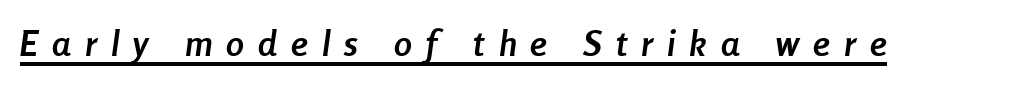
Proportional: the letters do not fall into vertical columns. This sample uses an oblique cut, with every glyph tilted off the vertical. The sample has been set heavy, in full bold. Caption: lettering with a line underneath. There is plenty of visible air inserted between adjacent glyphs.
